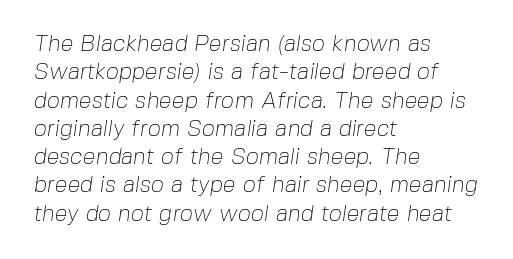
The image shows 23 px text type; set left-aligned, line spacing 1.23x, normal letter spacing, not underlined.
